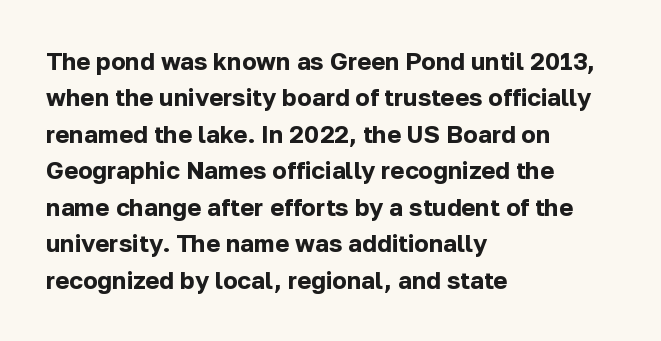
The image shows 24 px bold type, upright; set left-aligned, normal line spacing (1.52x), normal letter spacing, not underlined.
